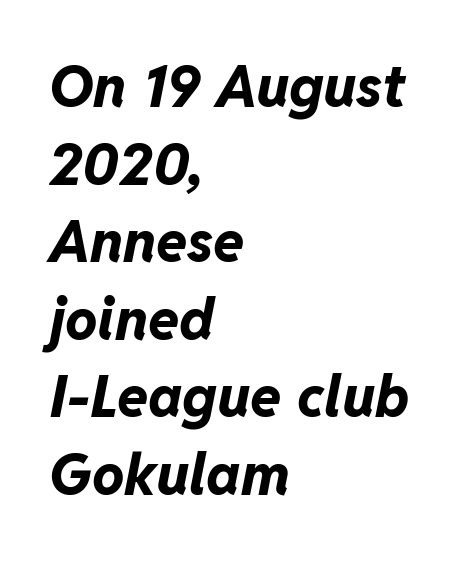
{"italic": "yes", "lean": "right", "slant_degrees": 11, "bold": "yes", "weight": "bold", "width": "normal", "stroke_contrast": "low", "x_height": "medium", "monospaced": "no", "underline": "no", "align": "left", "line_spacing": "normal", "line_spacing_ratio": 1.36, "letter_spacing": "normal", "letter_spacing_em": 0.0, "glyph_px": 57}
